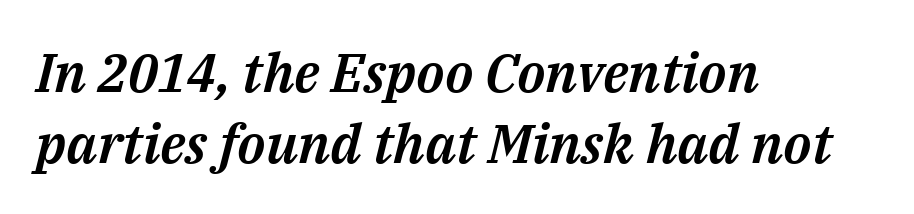
The image shows 54 px text type, italic (leaning right); set left-aligned, normal line spacing (1.31x), normal letter spacing, not underlined; medium stroke contrast and a medium x-height.
